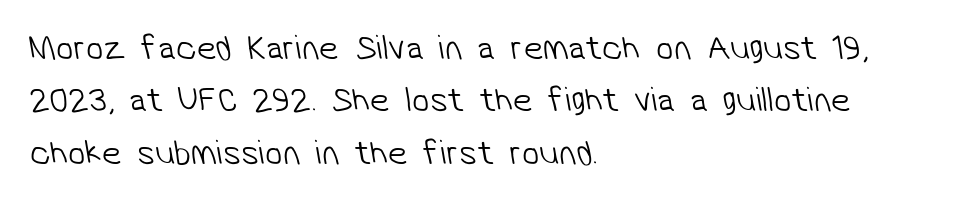
The image shows 35 px light sans-serif type; set left-aligned, normal line spacing (1.5x), normal letter spacing, not underlined; low stroke contrast and a medium x-height.
